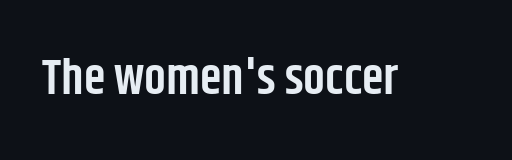
The image shows 49 px semibold, condensed sans-serif type, upright; set normal letter spacing, not underlined; low stroke contrast and a large x-height.
